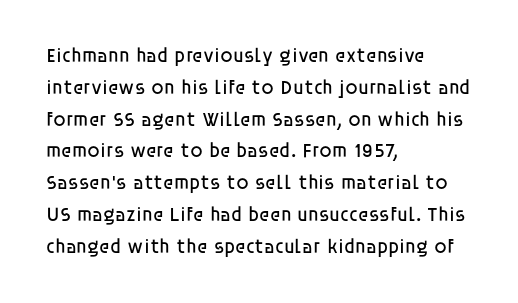
The image shows 20 px text type, upright; set left-aligned, normal line spacing (1.59x), normal letter spacing, not underlined.
